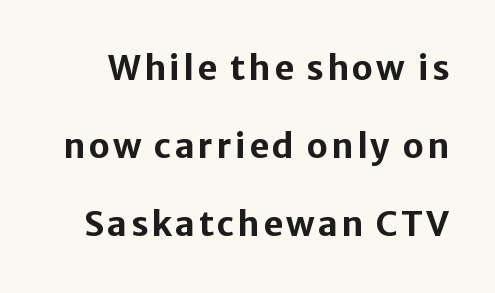
{"serif": "no", "italic": "no", "bold": "yes", "weight": "bold", "width": "normal", "stroke_contrast": "low", "x_height": "medium", "monospaced": "no", "underline": "no", "line_spacing": "loose", "line_spacing_ratio": 2.3, "glyph_px": 34}
